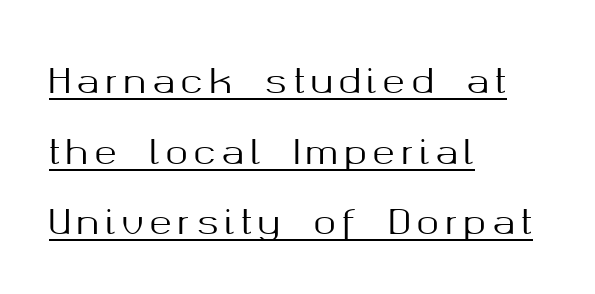
The image shows 34 px sans-serif type, upright; set left-aligned, loose line spacing (2.08x), underlined; medium stroke contrast and a medium x-height.
